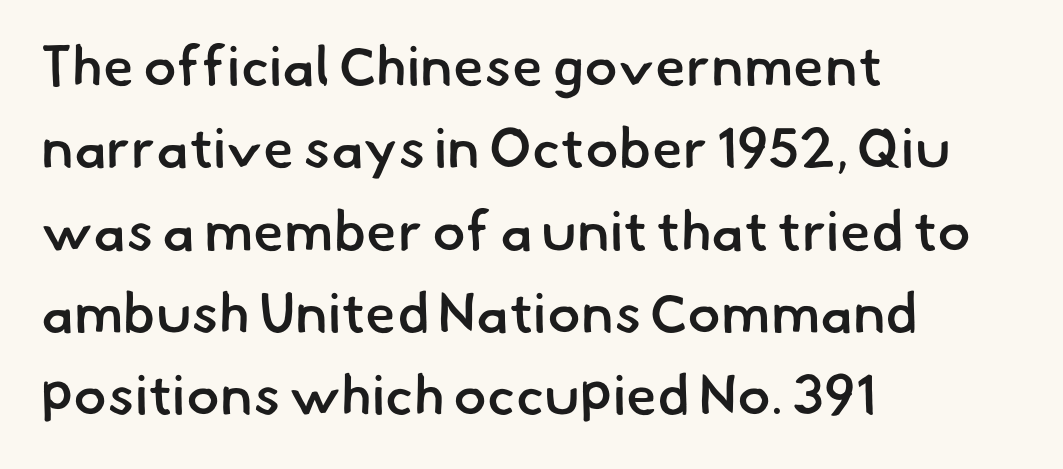
A clean baseline with only descenders dipping below it. The face used here is proportionally spaced, like ordinary book or web type. Strokes here are thickened, but only to semibold level. Is the block centered? No — it sits flush against the left margin. The line-height multiplier appears to be the usual default.
